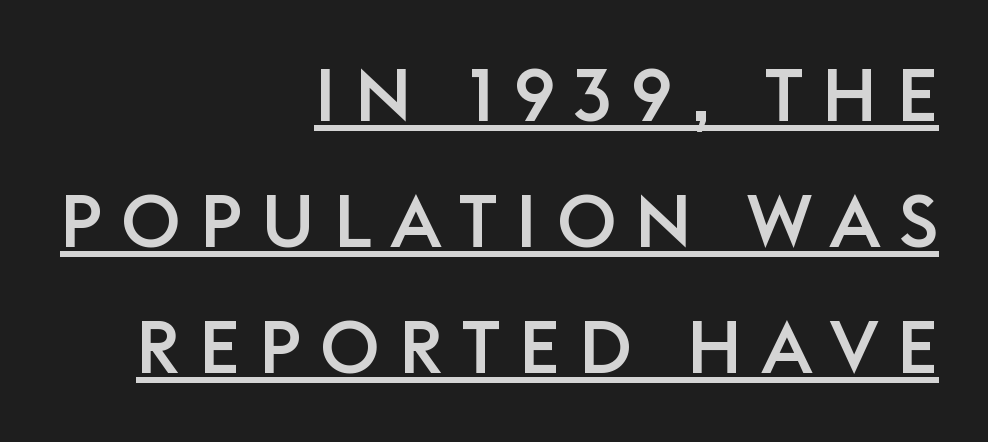
Q: Is the text italic (slanted)? A: No, it is upright.
Q: Is the typeface a serif or a sans-serif typeface? A: Sans-serif.
Q: Is the text underlined? A: Yes.
Q: How is the paragraph aligned? A: Right-aligned.
Q: Is the spacing between letters normal or unusually wide? A: Unusually wide.
Q: Is the spacing between lines tight, normal or loose? A: Normal.
Q: Width (condensed, normal, or wide)? A: Normal.
Q: Stroke contrast? A: Low.
Q: x-height? A: Large.
Q: Monospaced? A: No.
